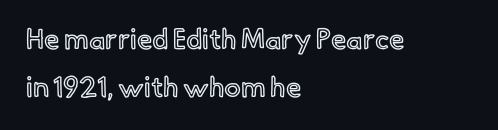
The image shows 28 px text type, upright; set left-aligned, line spacing 1.73x, normal letter spacing, not underlined; a small x-height.
